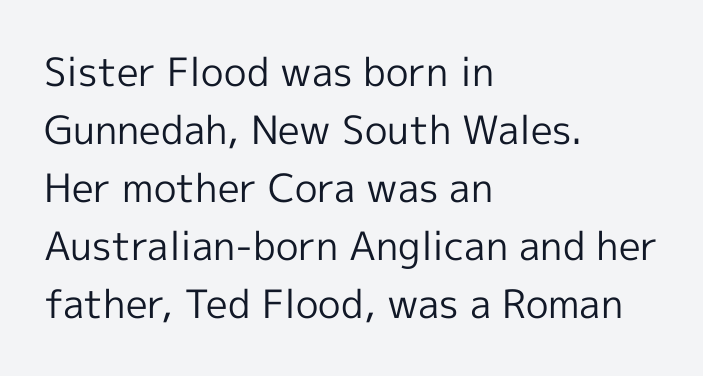
Q: Is the text bold? A: No.
Q: Is the text italic (slanted)? A: No, it is upright.
Q: Is the typeface a serif or a sans-serif typeface? A: Sans-serif.
Q: Is the text underlined? A: No.
Q: How is the paragraph aligned? A: Left-aligned.
Q: Is the spacing between letters normal or unusually wide? A: Normal.
Q: Is the spacing between lines tight, normal or loose? A: Normal.
Q: Width (condensed, normal, or wide)? A: Normal.
Q: x-height? A: Medium.
Q: Monospaced? A: No.
